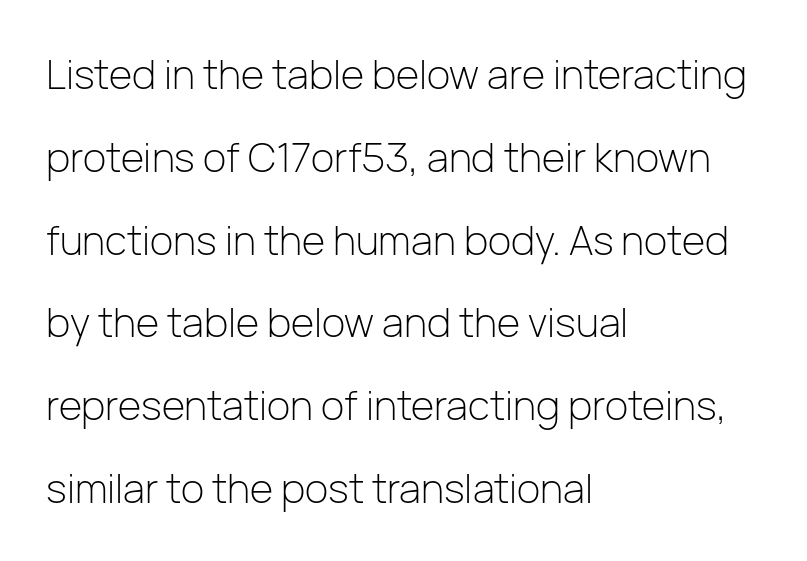
{"serif": "no", "italic": "no", "bold": "no", "weight": "light", "width": "normal", "stroke_contrast": "low", "x_height": "medium", "monospaced": "no", "underline": "no", "align": "left", "line_spacing": "loose", "line_spacing_ratio": 2.07, "letter_spacing": "normal", "letter_spacing_em": 0.0, "glyph_px": 40}
